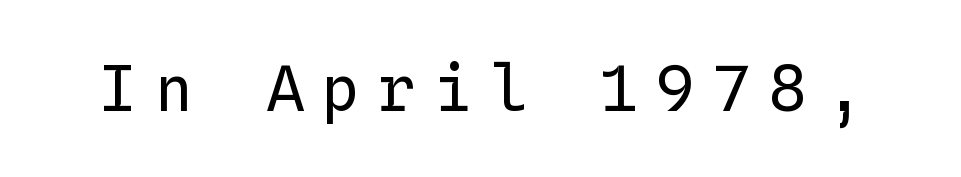
Q: Is the text bold? A: No.
Q: Is the text italic (slanted)? A: No, it is upright.
Q: Is the text underlined? A: No.
Q: Is the spacing between letters normal or unusually wide? A: Unusually wide.
Q: Width (condensed, normal, or wide)? A: Normal.
Q: Stroke contrast? A: Low.
Q: x-height? A: Medium.
Q: Monospaced? A: Yes.
